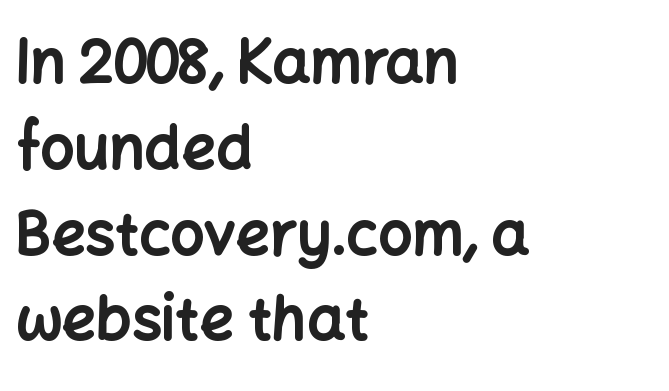
Q: Is the text bold? A: Yes.
Q: Is the text italic (slanted)? A: No, it is upright.
Q: Is the typeface a serif or a sans-serif typeface? A: Sans-serif.
Q: Is the text underlined? A: No.
Q: How is the paragraph aligned? A: Left-aligned.
Q: Is the spacing between letters normal or unusually wide? A: Normal.
Q: Is the spacing between lines tight, normal or loose? A: Normal.
Q: Width (condensed, normal, or wide)? A: Normal.
Q: Stroke contrast? A: Low.
Q: x-height? A: Medium.
Q: Monospaced? A: No.
